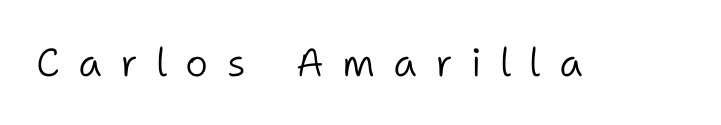
Q: Is the text bold? A: No.
Q: Is the text italic (slanted)? A: No, it is upright.
Q: Is the typeface a serif or a sans-serif typeface? A: Sans-serif.
Q: Is the text underlined? A: No.
Q: Is the spacing between letters normal or unusually wide? A: Unusually wide.
Q: Width (condensed, normal, or wide)? A: Normal.
Q: Stroke contrast? A: Low.
Q: x-height? A: Medium.
Q: Monospaced? A: No.
